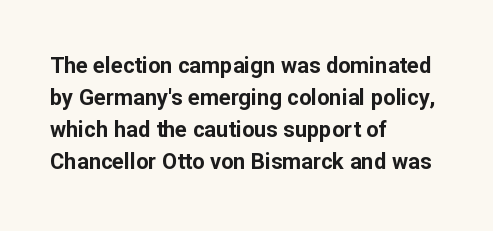
{"italic": "no", "bold": "yes", "underline": "no", "align": "left", "line_spacing": "normal", "line_spacing_ratio": 1.45, "letter_spacing": "normal", "letter_spacing_em": 0.0, "glyph_px": 22}
